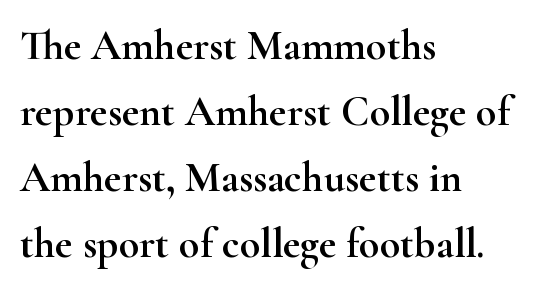
Q: Is the text italic (slanted)? A: No, it is upright.
Q: Is the typeface a serif or a sans-serif typeface? A: Serif.
Q: Is the text underlined? A: No.
Q: How is the paragraph aligned? A: Left-aligned.
Q: Is the spacing between letters normal or unusually wide? A: Normal.
Q: Is the spacing between lines tight, normal or loose? A: Normal.
Q: Width (condensed, normal, or wide)? A: Wide.
Q: Stroke contrast? A: High.
Q: x-height? A: Small.
Q: Monospaced? A: No.
